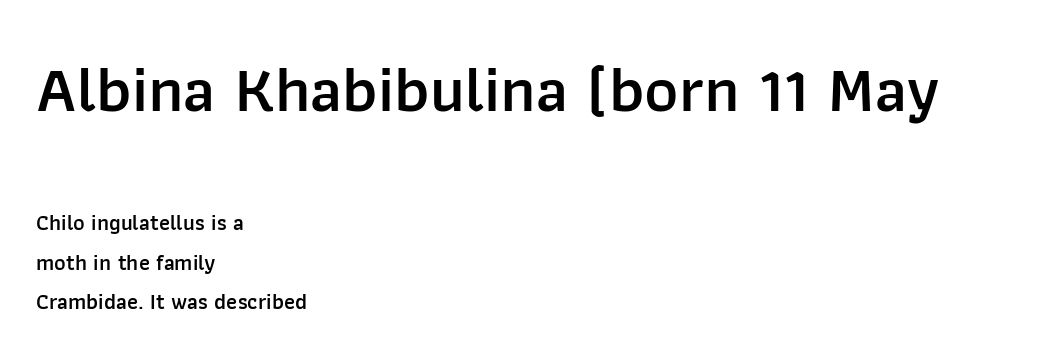
{"serif": "no", "italic": "no", "bold": "semi", "weight": "semibold", "width": "normal", "stroke_contrast": "low", "x_height": "medium", "monospaced": "no", "underline": "no", "align": "left", "line_spacing_ratio": 1.79, "letter_spacing": "normal", "letter_spacing_em": 0.0, "larger_block": "first", "size_ratio": 2.95, "glyph_px": 65}
